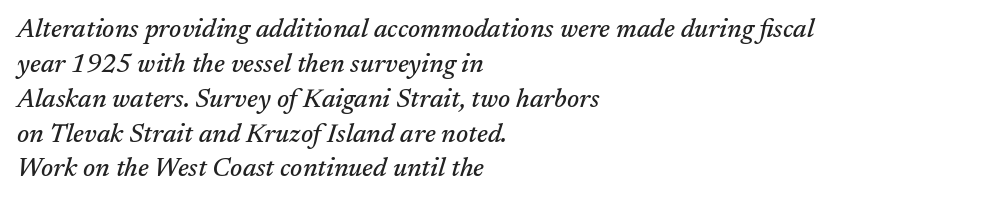
Q: Is the text italic (slanted)? A: Yes, it leans right by about 17 degrees.
Q: Is the text underlined? A: No.
Q: How is the paragraph aligned? A: Left-aligned.
Q: Is the spacing between letters normal or unusually wide? A: Normal.
Q: Is the spacing between lines tight, normal or loose? A: Normal.
